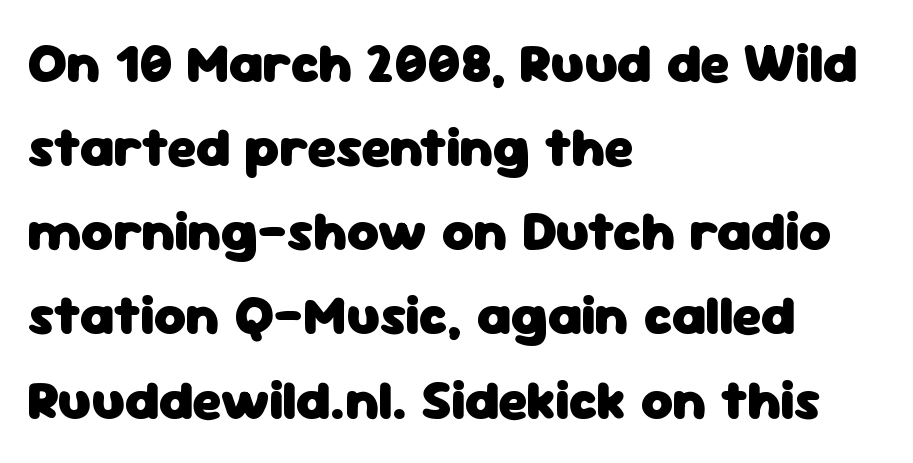
{"serif": "no", "italic": "no", "bold": "yes", "weight": "heavy", "width": "normal", "stroke_contrast": "low", "x_height": "medium", "monospaced": "no", "underline": "no", "align": "left", "line_spacing": "normal", "line_spacing_ratio": 1.53, "letter_spacing": "normal", "letter_spacing_em": 0.0, "glyph_px": 55}
